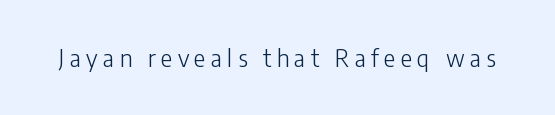
{"italic": "no", "bold": "no", "underline": "no", "letter_spacing": "wide", "letter_spacing_em": 0.22, "glyph_px": 24}
